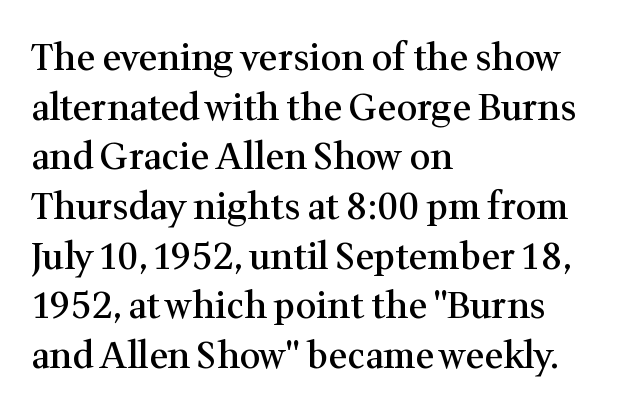
One-word summary of the alignment: left. It's the straight-up-and-down kind of type. The designer left line spacing at the default. The designer went with a serif here, giving each stem small feet.
